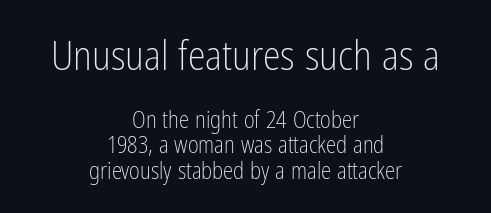
{"serif": "no", "italic": "no", "bold": "no", "weight": "light", "width": "condensed", "stroke_contrast": "low", "x_height": "medium", "monospaced": "no", "underline": "no", "align": "center", "line_spacing": "tight", "line_spacing_ratio": 1.1, "letter_spacing": "normal", "letter_spacing_em": 0.0, "larger_block": "first", "size_ratio": 1.74, "glyph_px": 40}
